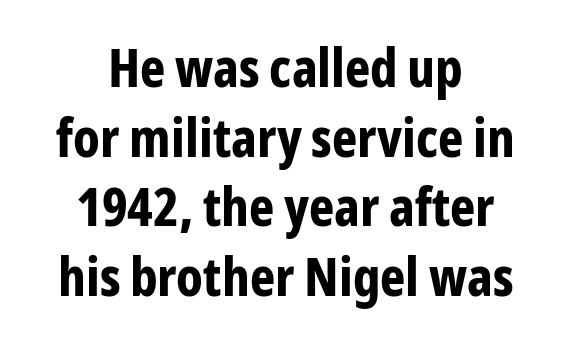
{"serif": "no", "italic": "no", "bold": "yes", "weight": "bold", "width": "condensed", "stroke_contrast": "low", "x_height": "medium", "monospaced": "no", "underline": "no", "align": "center", "line_spacing": "normal", "line_spacing_ratio": 1.29, "letter_spacing": "normal", "letter_spacing_em": 0.0, "glyph_px": 54}
